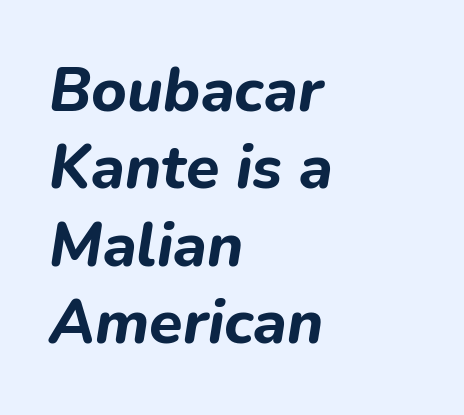
{"italic": "yes", "lean": "right", "slant_degrees": 9, "bold": "yes", "weight": "bold", "width": "normal", "stroke_contrast": "low", "x_height": "medium", "monospaced": "no", "underline": "no", "align": "left", "line_spacing": "normal", "line_spacing_ratio": 1.27, "letter_spacing": "normal", "letter_spacing_em": 0.0, "glyph_px": 61}
